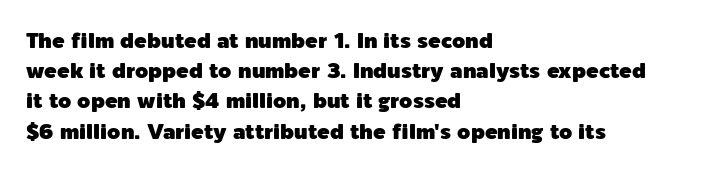
{"italic": "no", "underline": "no", "align": "left", "line_spacing": "normal", "line_spacing_ratio": 1.44, "letter_spacing": "normal", "letter_spacing_em": 0.0, "glyph_px": 21}
